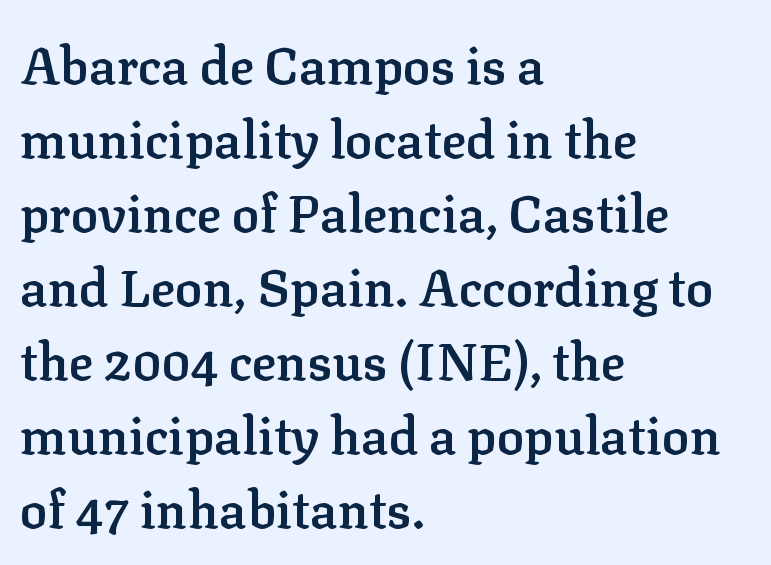
{"serif": "yes", "italic": "no", "bold": "semi", "weight": "semibold", "width": "normal", "stroke_contrast": "low", "x_height": "medium", "monospaced": "no", "underline": "no", "align": "left", "line_spacing": "normal", "line_spacing_ratio": 1.45, "letter_spacing": "normal", "letter_spacing_em": 0.0, "glyph_px": 51}
